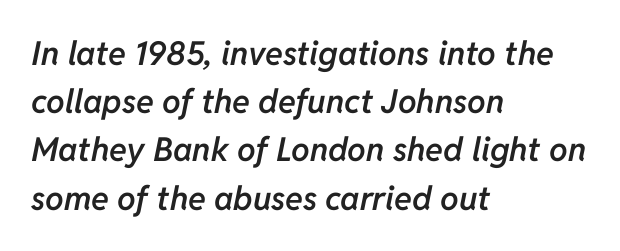
The image shows 33 px semibold type, italic (leaning right); set left-aligned, normal line spacing (1.46x), normal letter spacing, not underlined; low stroke contrast and a medium x-height.
